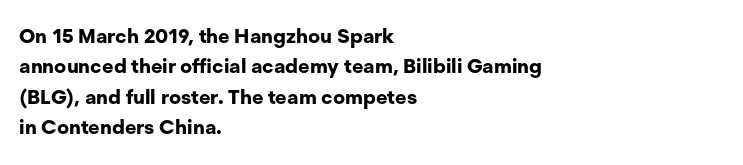
The image shows 20 px bold type, upright; set left-aligned, normal line spacing (1.52x), normal letter spacing, not underlined.
